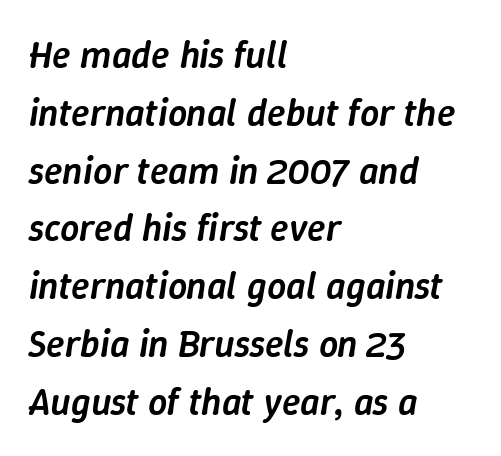
{"italic": "yes", "lean": "right", "slant_degrees": 9, "bold": "semi", "weight": "semibold", "width": "normal", "stroke_contrast": "low", "x_height": "medium", "monospaced": "no", "underline": "no", "align": "left", "line_spacing": "normal", "line_spacing_ratio": 1.52, "letter_spacing": "normal", "letter_spacing_em": 0.0, "glyph_px": 38}
